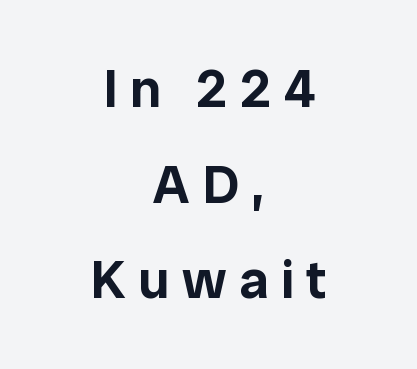
The lettering stays uniformly vertical, giving the passage a roman look. The passage shown is not underscored anywhere. The letters carry no serifs — their stems end cleanly without finishing strokes. The type is letterspaced generously, with wide tracking. The whitespace from short lines is split evenly between both sides.
